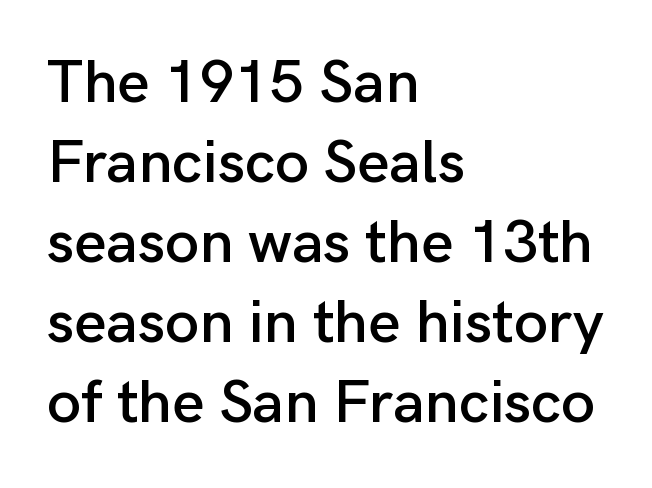
The image shows 61 px sans-serif type, upright; set left-aligned, normal line spacing (1.31x), normal letter spacing, not underlined; low stroke contrast and a medium x-height.
